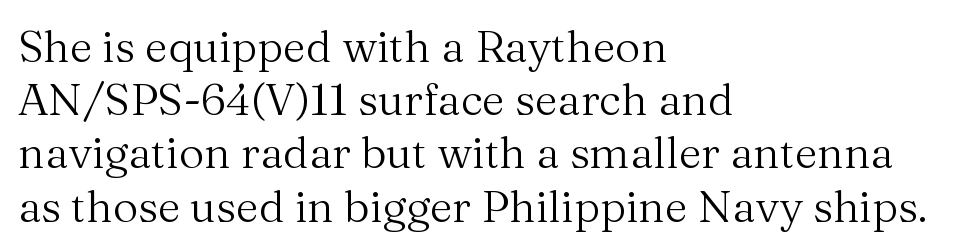
The image shows 44 px regular-weight serif type, upright; set left-aligned, line spacing 1.21x, normal letter spacing, not underlined; medium stroke contrast and a medium x-height.
